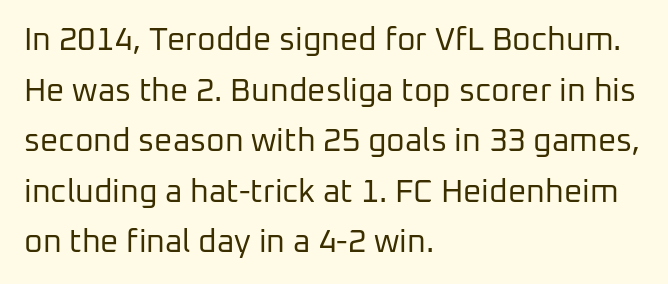
Q: Is the text bold? A: No.
Q: Is the text italic (slanted)? A: No, it is upright.
Q: Is the typeface a serif or a sans-serif typeface? A: Sans-serif.
Q: Is the text underlined? A: No.
Q: How is the paragraph aligned? A: Left-aligned.
Q: Is the spacing between letters normal or unusually wide? A: Normal.
Q: Is the spacing between lines tight, normal or loose? A: Normal.
Q: Width (condensed, normal, or wide)? A: Normal.
Q: Stroke contrast? A: Low.
Q: x-height? A: Medium.
Q: Monospaced? A: No.
